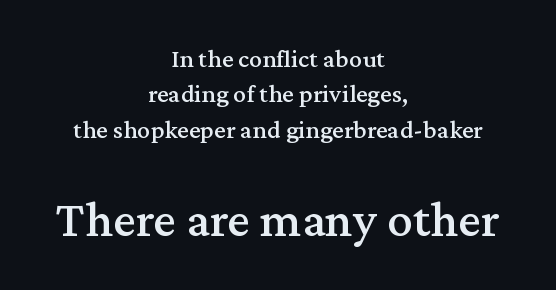
Q: Is the text italic (slanted)? A: No, it is upright.
Q: Is the typeface a serif or a sans-serif typeface? A: Serif.
Q: Is the text underlined? A: No.
Q: How is the paragraph aligned? A: Centered.
Q: Is the spacing between letters normal or unusually wide? A: Normal.
Q: Is the spacing between lines tight, normal or loose? A: Normal.
Q: Which block of text is set in a larger size, the first (top) or the second (bottom)? A: The second (bottom) one.
Q: Width (condensed, normal, or wide)? A: Normal.
Q: Stroke contrast? A: Medium.
Q: x-height? A: Medium.
Q: Monospaced? A: No.
